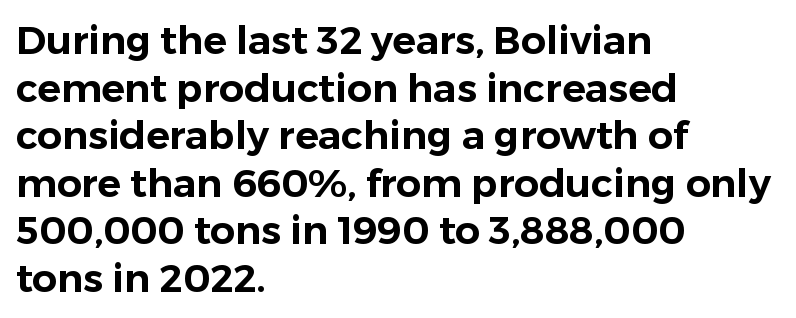
Words appear dense and cohesive because spacing is normal. Rule under the text: the space is simply empty. A typesetter would label this face a sans. Characters remain perfectly vertical along every line. The letters advance in unequal steps, a hallmark of proportional type. The lines are quadded left.
